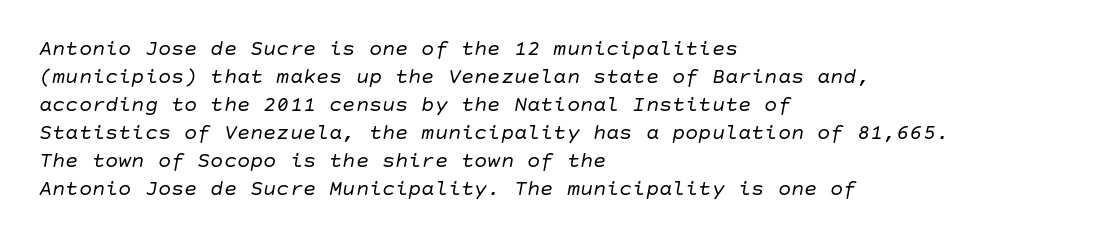
This rendering leaves character spacing at its baseline value. No chunkiness to these letters — they're not bold. The space between consecutive lines is moderate. An italicized treatment has been applied to the whole sample. Lines of text with bare space underneath.
